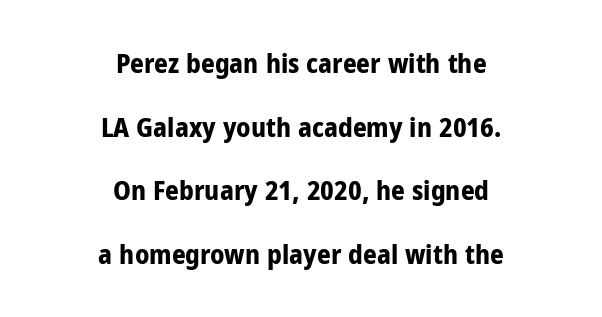
{"italic": "no", "bold": "yes", "underline": "no", "align": "center", "line_spacing": "loose", "line_spacing_ratio": 2.36, "letter_spacing": "normal", "letter_spacing_em": 0.0, "glyph_px": 27}
